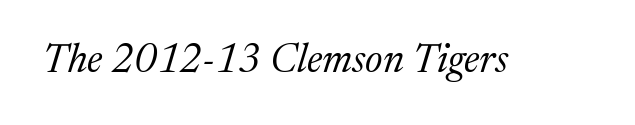
Q: Is the text bold? A: No.
Q: Is the text italic (slanted)? A: Yes, it leans right by about 17 degrees.
Q: Is the typeface a serif or a sans-serif typeface? A: Serif.
Q: Is the text underlined? A: No.
Q: Is the spacing between letters normal or unusually wide? A: Normal.
Q: Width (condensed, normal, or wide)? A: Normal.
Q: Stroke contrast? A: Medium.
Q: x-height? A: Medium.
Q: Monospaced? A: No.
